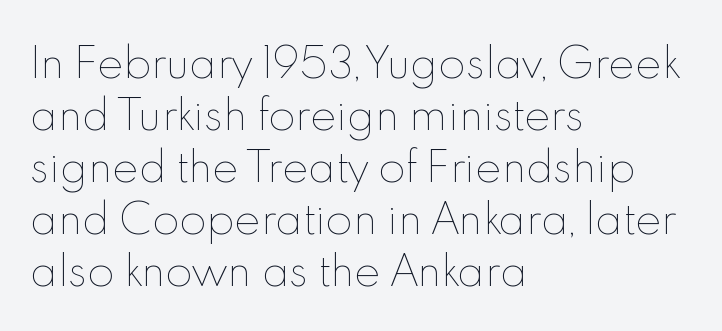
Q: Is the text bold? A: No.
Q: Is the text italic (slanted)? A: No, it is upright.
Q: Is the text underlined? A: No.
Q: How is the paragraph aligned? A: Left-aligned.
Q: Is the spacing between letters normal or unusually wide? A: Normal.
Q: Is the spacing between lines tight, normal or loose? A: Normal.
Q: Width (condensed, normal, or wide)? A: Normal.
Q: x-height? A: Small.
Q: Monospaced? A: No.
